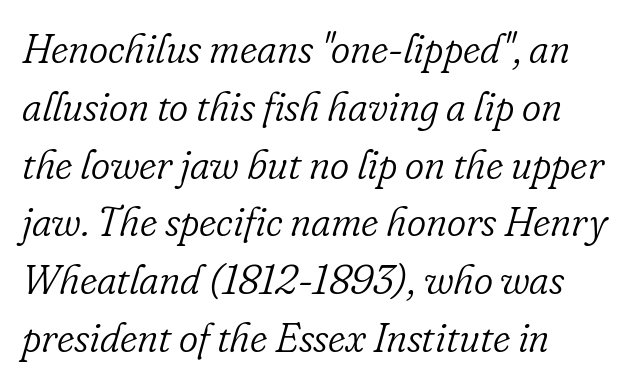
Q: Is the text bold? A: No.
Q: Is the text italic (slanted)? A: Yes, it leans right by about 16 degrees.
Q: Is the typeface a serif or a sans-serif typeface? A: Serif.
Q: Is the text underlined? A: No.
Q: How is the paragraph aligned? A: Left-aligned.
Q: Is the spacing between letters normal or unusually wide? A: Normal.
Q: Is the spacing between lines tight, normal or loose? A: Normal.
Q: Width (condensed, normal, or wide)? A: Normal.
Q: Stroke contrast? A: Low.
Q: x-height? A: Small.
Q: Monospaced? A: No.
